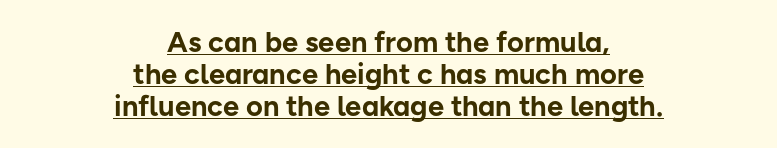
Decoration check: the copy is underlined. The setting favours the middle, as headings and verse often do. Default kerning and tracking; the words read as compact shapes. A typesetter would call this proportional, since set widths differ per character. A dark, heavy texture on the line: the type is bold.
